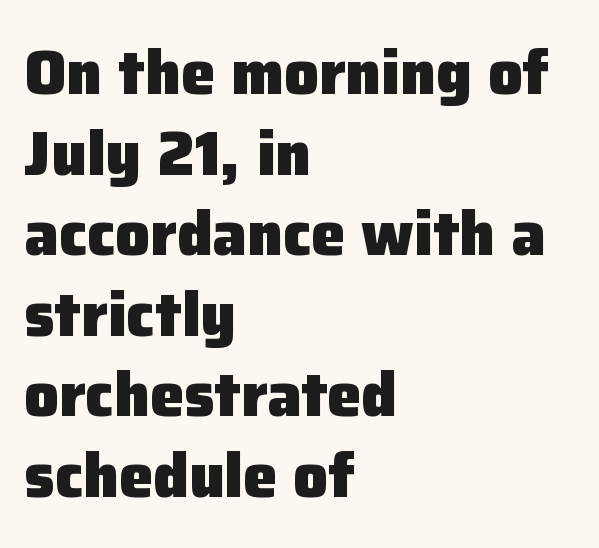
The image shows 61 px heavy sans-serif type, upright; set left-aligned, normal line spacing (1.32x), normal letter spacing, not underlined; low stroke contrast and a medium x-height.
